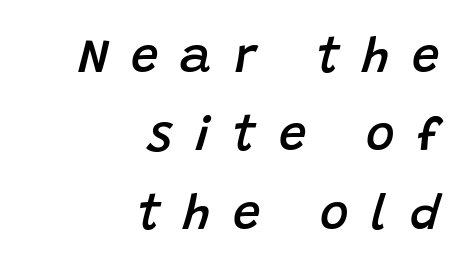
The letters advance in unequal steps, a hallmark of proportional type. A semibold gives these letters moderate extra thickness, short of bold. Reading down the block, your eye finds every line finishing at a fixed right position. The specimen omits any rule beneath the text block's lines.
